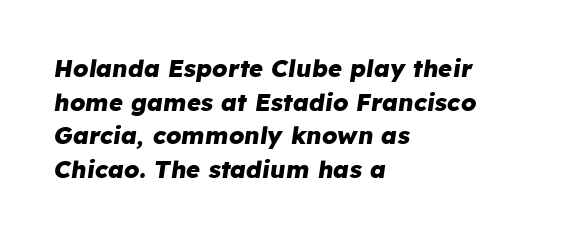
The image shows 24 px bold type, italic (leaning right); set left-aligned, normal line spacing (1.4x), normal letter spacing, not underlined.
